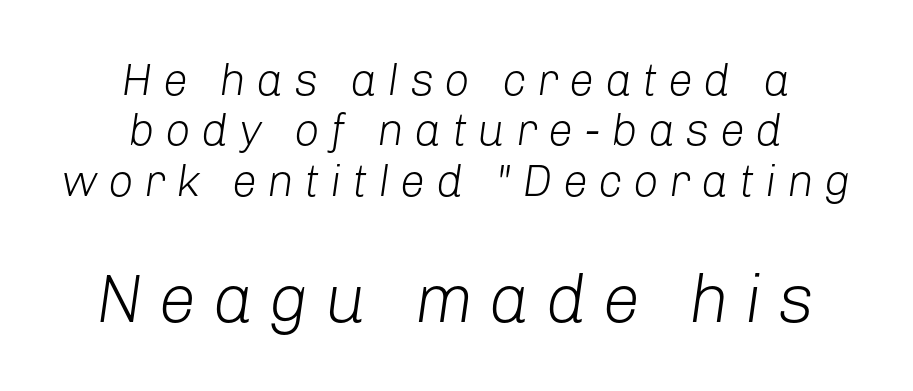
The image shows 68 px light type, italic (leaning right); set centered, tight line spacing (1.12x), unusually wide letter spacing (+0.23 em), not underlined; the second (bottom) block is 1.51x larger; low stroke contrast and a medium x-height.
